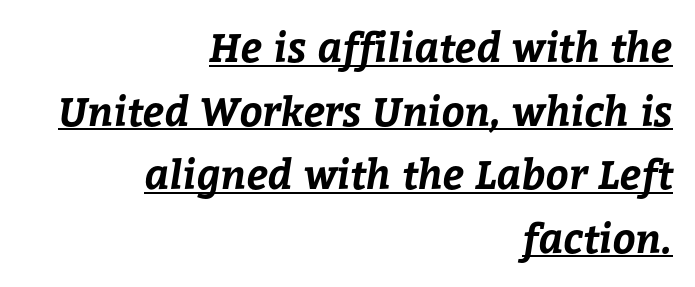
{"bold": "yes", "weight": "bold", "width": "normal", "stroke_contrast": "low", "x_height": "medium", "monospaced": "no", "underline": "yes", "align": "right", "line_spacing": "normal", "line_spacing_ratio": 1.59, "letter_spacing": "normal", "letter_spacing_em": 0.0, "glyph_px": 40}
